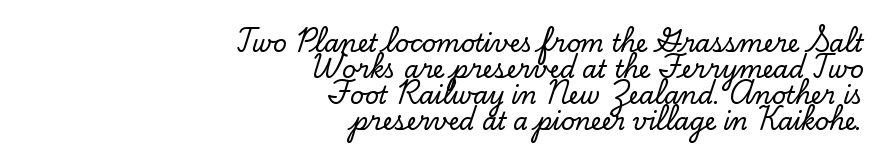
The image shows 24 px text type; set right-aligned, tight line spacing (1.09x), normal letter spacing, not underlined.
